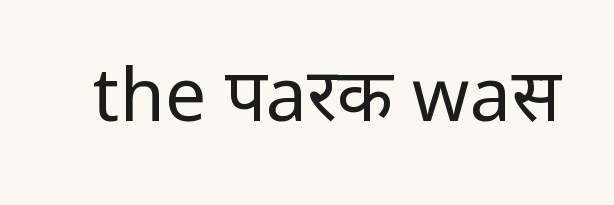
The image shows 73 px regular-weight, condensed sans-serif type, upright; set normal letter spacing, not underlined; low stroke contrast and a large x-height.
